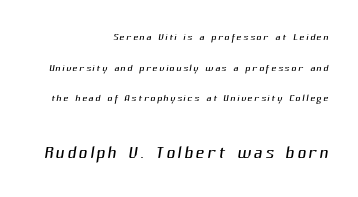
Q: Is the text bold? A: No.
Q: Is the text underlined? A: No.
Q: How is the paragraph aligned? A: Right-aligned.
Q: Is the spacing between lines tight, normal or loose? A: Loose.
Q: Which block of text is set in a larger size, the first (top) or the second (bottom)? A: The second (bottom) one.
